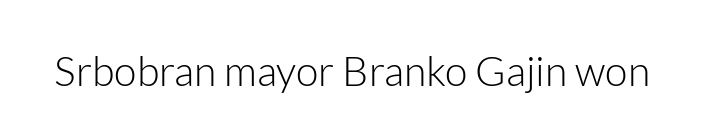
Q: Is the text bold? A: No.
Q: Is the text italic (slanted)? A: No, it is upright.
Q: Is the typeface a serif or a sans-serif typeface? A: Sans-serif.
Q: Is the text underlined? A: No.
Q: Is the spacing between letters normal or unusually wide? A: Normal.
Q: Width (condensed, normal, or wide)? A: Normal.
Q: Stroke contrast? A: Low.
Q: x-height? A: Medium.
Q: Monospaced? A: No.
